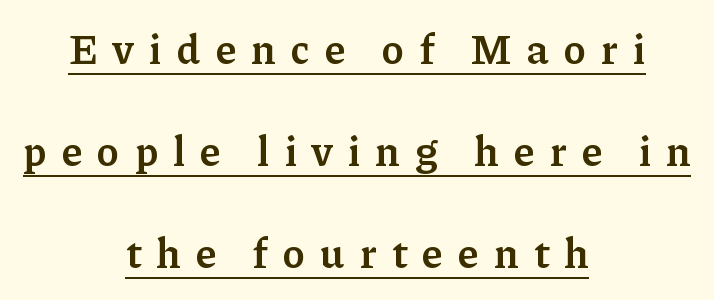
This sample carries an underscore along the baseline area. The passage shown has open, widely tracked lettering throughout. Are there feet on the stems? There are — it's a serif. Spacing verdict: proportional, widths tailored to each character. The specimen reads as upright at a glance. Summary of weight: moderately heavy, a semibold.
